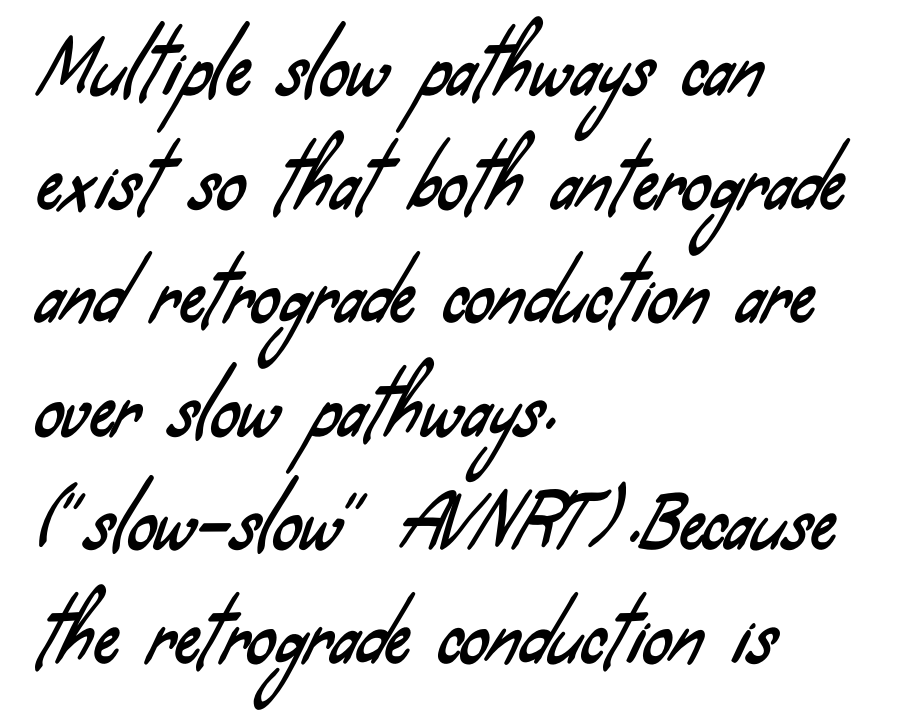
The image shows 71 px condensed sans-serif type; set left-aligned, normal line spacing (1.6x), normal letter spacing, not underlined; low stroke contrast and a small x-height.
